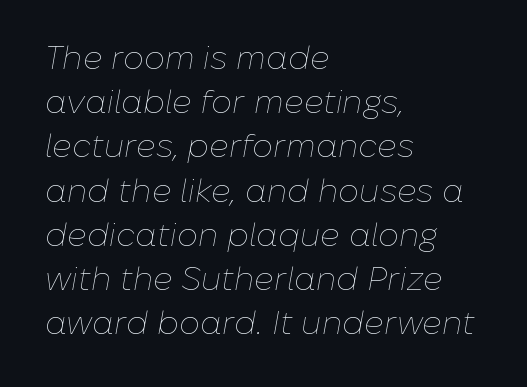
The image shows 33 px thin type, italic (leaning right); set left-aligned, normal line spacing (1.34x), normal letter spacing, not underlined; low stroke contrast and a medium x-height.
